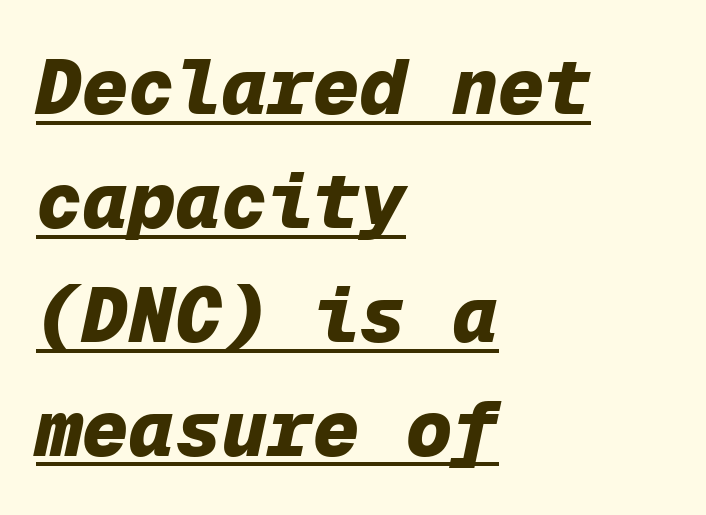
Q: Is the text bold? A: Yes.
Q: Is the text italic (slanted)? A: Yes, it leans right by about 12 degrees.
Q: Is the text underlined? A: Yes.
Q: How is the paragraph aligned? A: Left-aligned.
Q: Is the spacing between letters normal or unusually wide? A: Normal.
Q: Is the spacing between lines tight, normal or loose? A: Normal.
Q: Width (condensed, normal, or wide)? A: Normal.
Q: Stroke contrast? A: Low.
Q: x-height? A: Medium.
Q: Monospaced? A: Yes.
